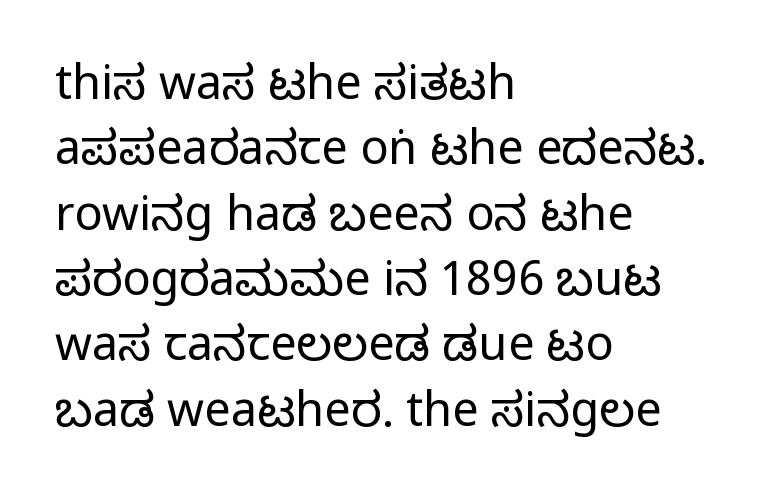
Rows of type keep a routine distance in the vertical direction. Which margin do the lines hug? The left one — the right edge is uneven. The rendering uses natural spacing where letterforms have individual widths. Rendered with straight, roman letterforms. Words appear dense and cohesive because spacing is normal. Weight: regular or lighter.
